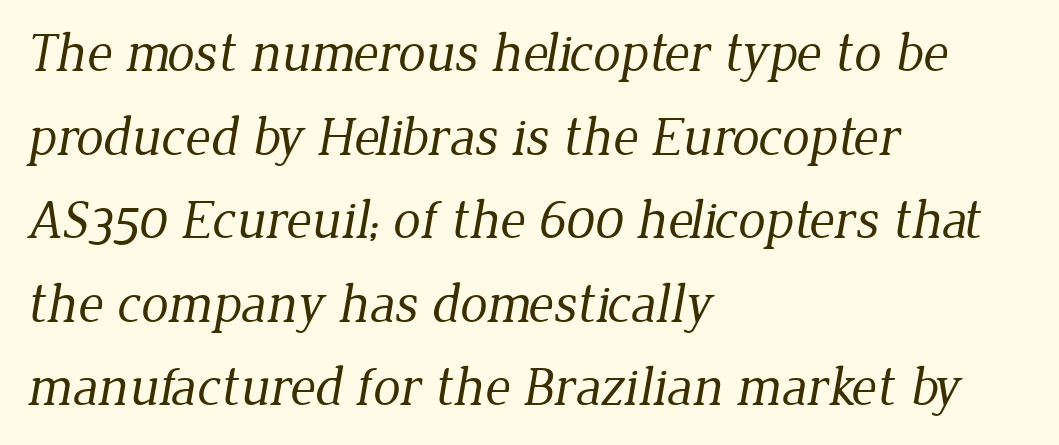
Tracking value appears to be zero — textbook default spacing. The rendering uses a moderate line-height, typical for paragraphs. Line beginnings align vertically; line endings do not. On a weight scale, this lands at 450 or below. Rule under the text: the space is simply empty. The font family rendered here belongs to the serif group.
